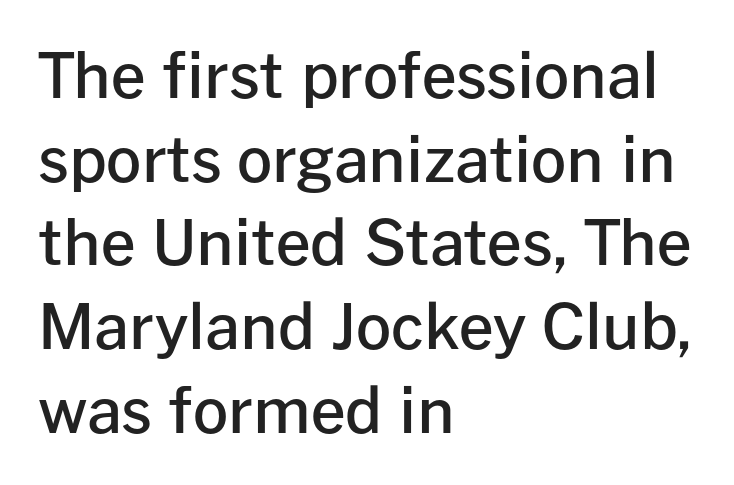
{"serif": "no", "italic": "no", "bold": "semi", "weight": "semibold", "width": "normal", "stroke_contrast": "low", "x_height": "medium", "monospaced": "no", "underline": "no", "align": "left", "line_spacing": "normal", "line_spacing_ratio": 1.35, "letter_spacing": "normal", "letter_spacing_em": 0.0, "glyph_px": 62}
